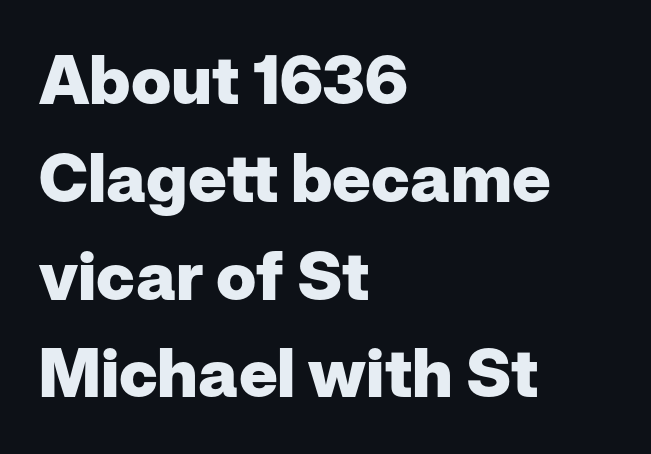
{"serif": "no", "italic": "no", "bold": "yes", "weight": "heavy", "width": "normal", "stroke_contrast": "low", "x_height": "medium", "monospaced": "no", "underline": "no", "align": "left", "line_spacing": "normal", "line_spacing_ratio": 1.46, "letter_spacing": "normal", "letter_spacing_em": 0.0, "glyph_px": 67}
